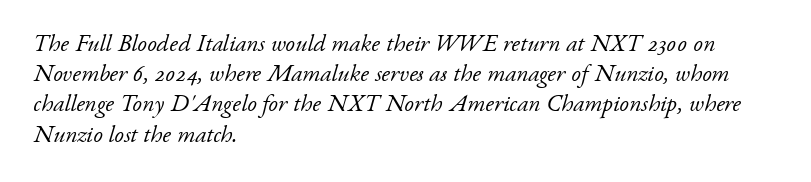
{"italic": "yes", "lean": "right", "slant_degrees": 17, "bold": "no", "underline": "no", "align": "left", "line_spacing": "normal", "line_spacing_ratio": 1.26, "letter_spacing": "normal", "letter_spacing_em": 0.0, "glyph_px": 24}
